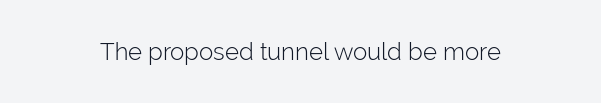
{"italic": "no", "bold": "no", "underline": "no", "letter_spacing": "normal", "letter_spacing_em": 0.0, "glyph_px": 24}
